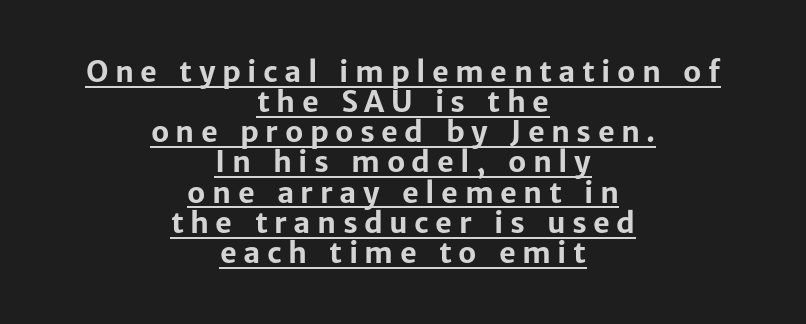
Is this a fixed-width face? No — the glyphs have proportional, varying widths. Italic: no, the glyphs are upright roman. Horizontally, the lines are justified to the midpoint only. The letterforms stand isolated, each surrounded by extra space. The characters display no serif detailing; their extremities are plain.
